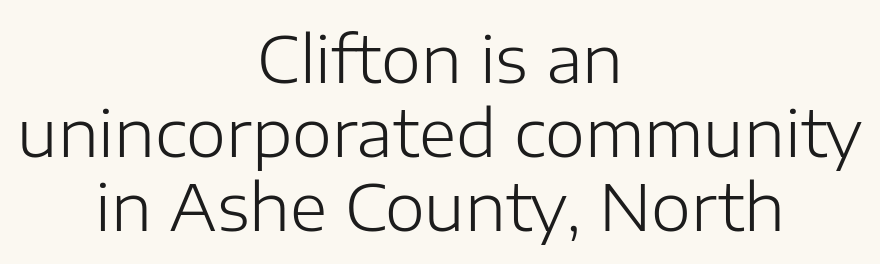
The image shows 64 px light sans-serif type, upright; set centered, line spacing 1.16x, normal letter spacing, not underlined; low stroke contrast and a medium x-height.
